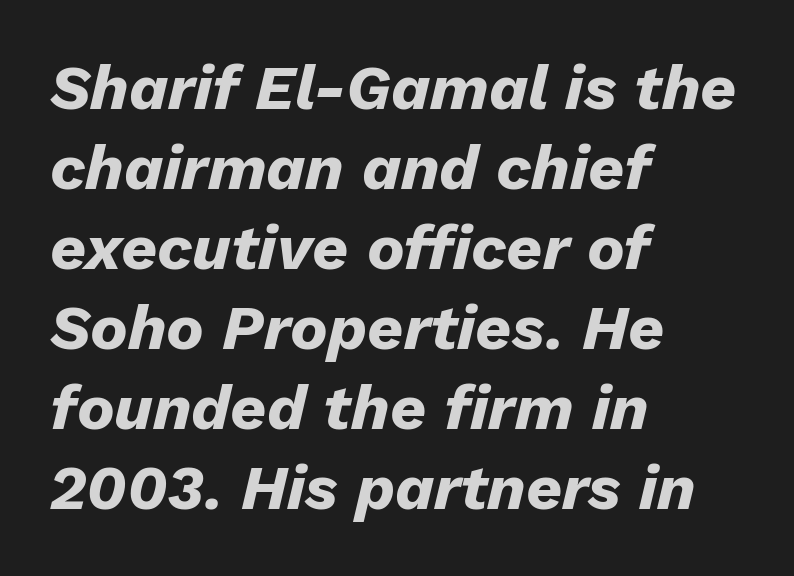
Clear beneath every line of the passage. Slanted lettering throughout. Weight check: bold — yes, fully. Notice how descenders clear the ascenders below comfortably — that's standard leading. A typesetter would call this zero additional tracking.
